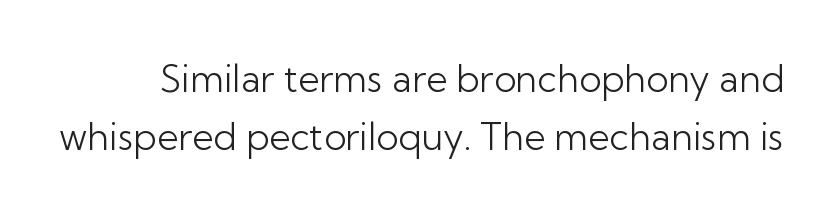
The image shows 37 px light sans-serif type, upright; set normal line spacing (1.58x), normal letter spacing, not underlined; low stroke contrast and a medium x-height.
